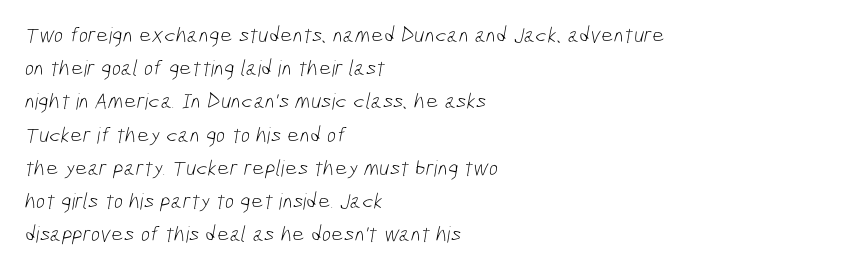
The lines in this sample share a left origin and differ only in where they stop. Default kerning and tracking; the words read as compact shapes. The passage shown stacks its lines at a standard gap. Weight: regular or lighter.
